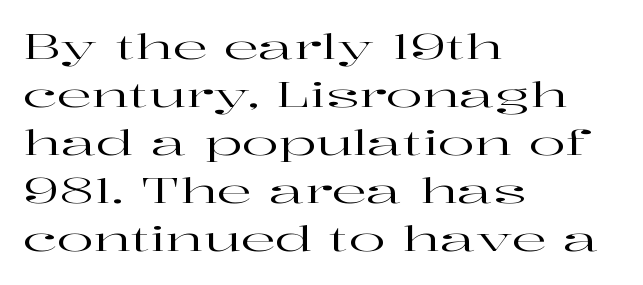
Is this a fixed-width face? No — the glyphs have proportional, varying widths. Horizontally, the lines are justified to the leading edge only. Is the letter spacing exaggerated? No — it looks like the ordinary default. Designer's note — italics off, roman on. The designer left line spacing at the default. Is this a sans? No — the strokes have serifs.
